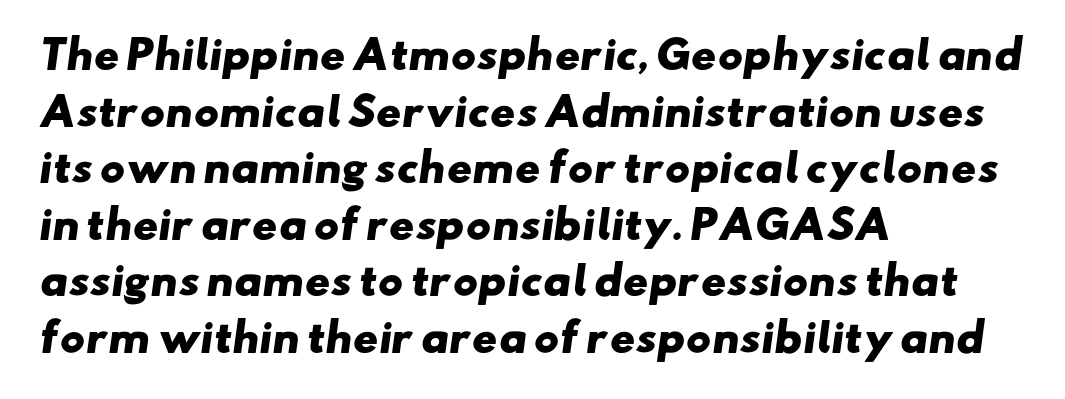
These lines are rendered in a variable-pitch font. Caption: bold face, heavy strokes. A classic flush-left, rag-right setting is used for this passage. Does the type have serifs? No, each stem ends abruptly.
